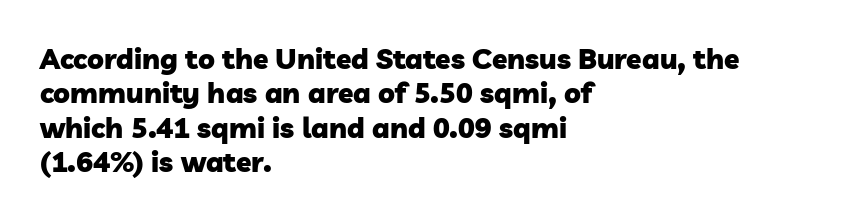
{"serif": "no", "bold": "yes", "weight": "heavy", "width": "normal", "stroke_contrast": "low", "x_height": "medium", "monospaced": "no", "underline": "no", "align": "left", "line_spacing_ratio": 1.23, "letter_spacing": "normal", "letter_spacing_em": 0.0, "glyph_px": 28}
